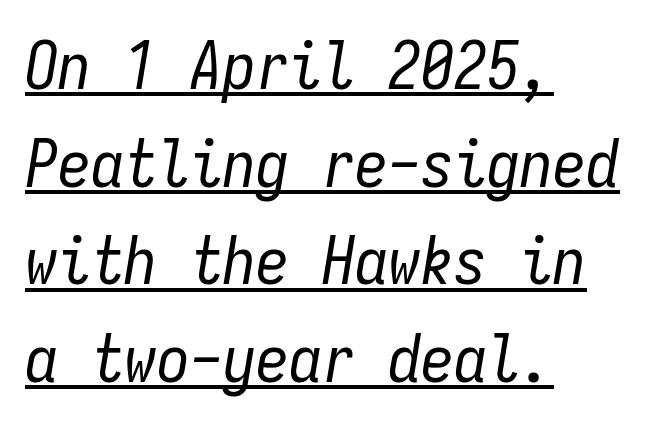
Short and long lines alike share a common starting point at left. Think of a typewriter: that constant character pitch is what you see here. Glyph-to-glyph distance matches everyday printed text. A typographer would call this underscored text. The typography opts for an oblique posture over an upright one.
